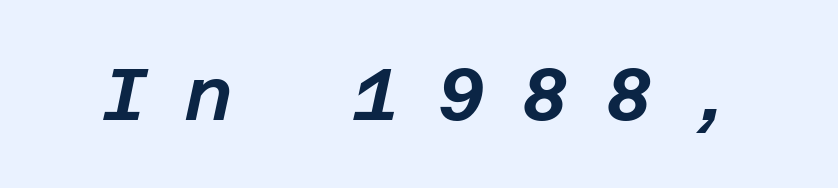
Q: Is the text italic (slanted)? A: Yes, it leans right by about 12 degrees.
Q: Is the text underlined? A: No.
Q: Is the spacing between letters normal or unusually wide? A: Unusually wide.
Q: Width (condensed, normal, or wide)? A: Normal.
Q: Stroke contrast? A: Low.
Q: x-height? A: Large.
